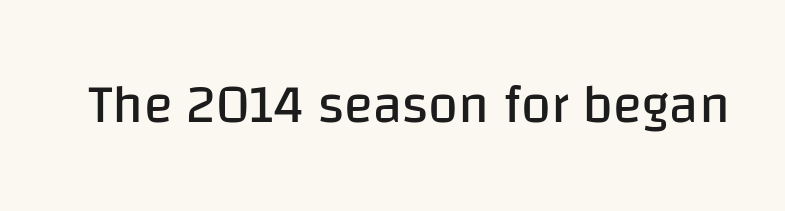
{"serif": "no", "italic": "no", "bold": "no", "weight": "regular", "width": "normal", "stroke_contrast": "low", "x_height": "large", "monospaced": "no", "underline": "no", "letter_spacing": "normal", "letter_spacing_em": 0.0, "glyph_px": 54}
